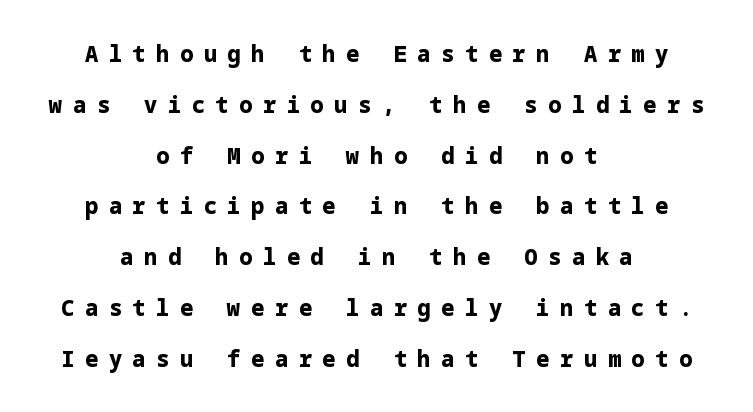
The image shows 22 px bold type, upright; set centered, loose line spacing (2.31x), unusually wide letter spacing (+0.48 em), not underlined.
